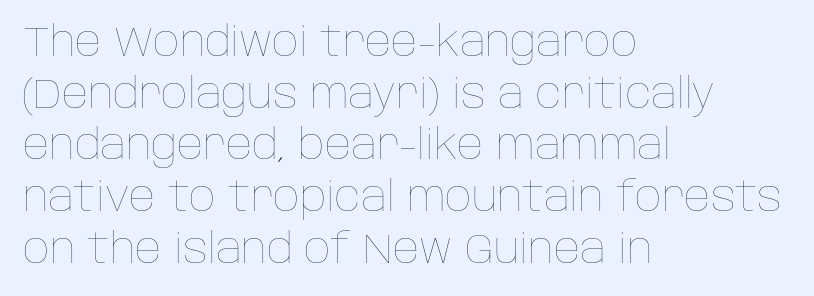
{"italic": "no", "bold": "no", "weight": "thin", "width": "normal", "stroke_contrast": "low", "x_height": "large", "monospaced": "no", "underline": "no", "align": "left", "line_spacing": "normal", "line_spacing_ratio": 1.26, "letter_spacing": "normal", "letter_spacing_em": 0.0, "glyph_px": 41}
